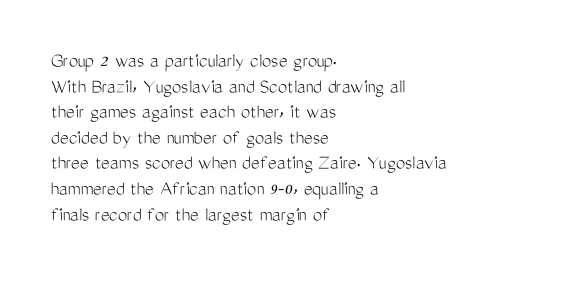
The image shows 21 px text type, upright; set left-aligned, line spacing 1.22x, normal letter spacing, not underlined.
